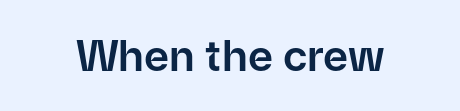
Q: Is the text italic (slanted)? A: No, it is upright.
Q: Is the typeface a serif or a sans-serif typeface? A: Sans-serif.
Q: Is the text underlined? A: No.
Q: Is the spacing between letters normal or unusually wide? A: Normal.
Q: Width (condensed, normal, or wide)? A: Normal.
Q: Stroke contrast? A: Low.
Q: x-height? A: Medium.
Q: Monospaced? A: No.
